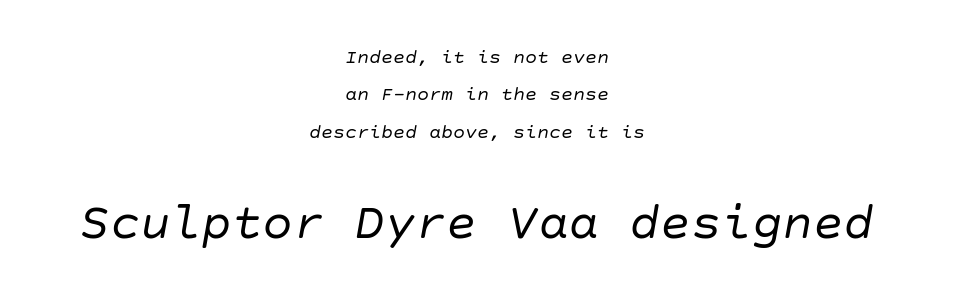
Q: Is the text bold? A: No.
Q: Is the text italic (slanted)? A: Yes, it leans right by about 10 degrees.
Q: Is the text underlined? A: No.
Q: How is the paragraph aligned? A: Centered.
Q: Is the spacing between letters normal or unusually wide? A: Normal.
Q: Which block of text is set in a larger size, the first (top) or the second (bottom)? A: The second (bottom) one.
Q: Width (condensed, normal, or wide)? A: Normal.
Q: Stroke contrast? A: Low.
Q: x-height? A: Large.
